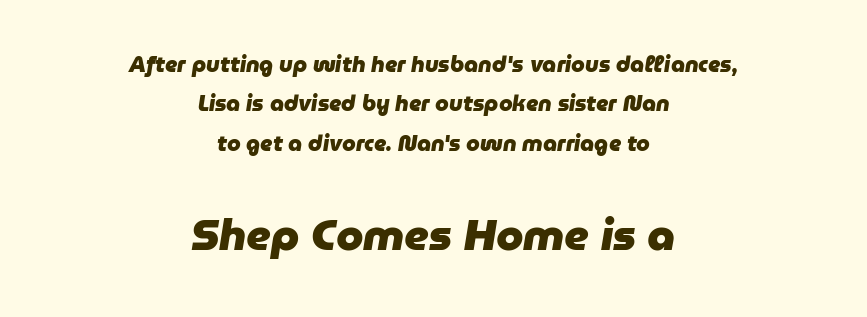
The image shows 44 px heavy type, italic (leaning right); set centered, line spacing 1.79x, normal letter spacing, not underlined; the second (bottom) block is 2.0x larger; low stroke contrast and a medium x-height.
